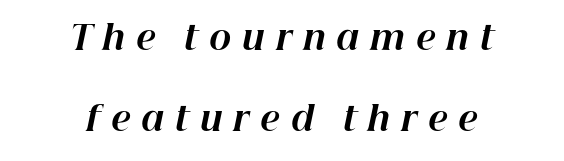
Character widths vary here, with narrow letters taking less room than wide ones. The whitespace from short lines is split evenly between both sides. Honestly, the rows look like they've been pulled way apart. Chunky letters — that's bold for sure. It's the slanting kind of type.
